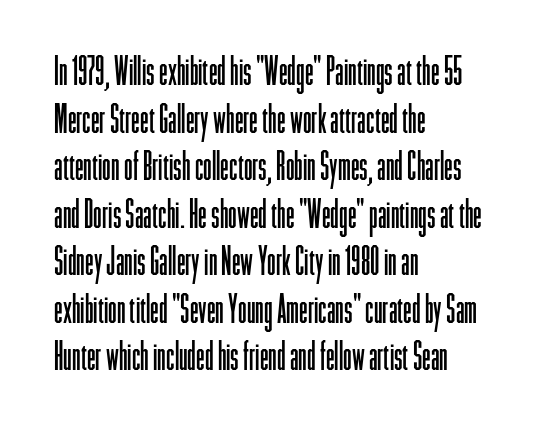
The axis of the letterforms is exactly vertical. Each letter keeps its own natural width here, so spacing adapts to shape. All the whitespace from short lines collects on the right. The words here are not underlined. Students, note that the glyphs here touch the page at normal intervals.
